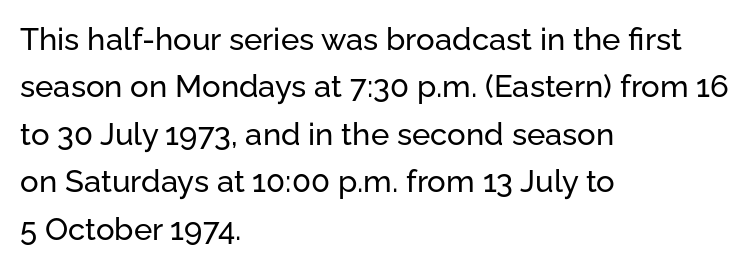
Q: Is the text italic (slanted)? A: No, it is upright.
Q: Is the typeface a serif or a sans-serif typeface? A: Sans-serif.
Q: Is the text underlined? A: No.
Q: How is the paragraph aligned? A: Left-aligned.
Q: Is the spacing between letters normal or unusually wide? A: Normal.
Q: Is the spacing between lines tight, normal or loose? A: Normal.
Q: Width (condensed, normal, or wide)? A: Normal.
Q: Stroke contrast? A: Low.
Q: x-height? A: Medium.
Q: Monospaced? A: No.
